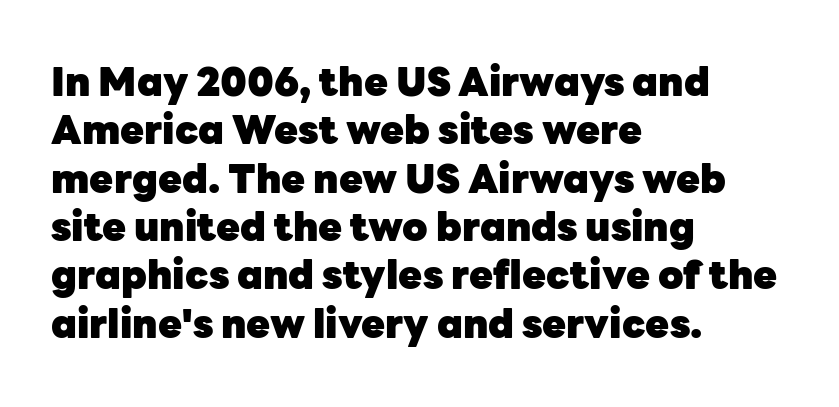
{"serif": "no", "italic": "no", "bold": "yes", "weight": "heavy", "width": "normal", "stroke_contrast": "low", "x_height": "medium", "monospaced": "no", "underline": "no", "align": "left", "line_spacing_ratio": 1.24, "letter_spacing": "normal", "letter_spacing_em": 0.0, "glyph_px": 39}
